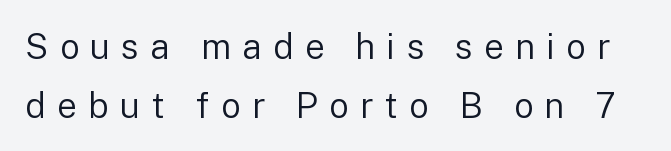
Q: Is the text bold? A: No.
Q: Is the text italic (slanted)? A: No, it is upright.
Q: Is the typeface a serif or a sans-serif typeface? A: Sans-serif.
Q: Is the text underlined? A: No.
Q: Is the spacing between letters normal or unusually wide? A: Unusually wide.
Q: Is the spacing between lines tight, normal or loose? A: Normal.
Q: Width (condensed, normal, or wide)? A: Normal.
Q: Stroke contrast? A: Low.
Q: x-height? A: Medium.
Q: Monospaced? A: No.
